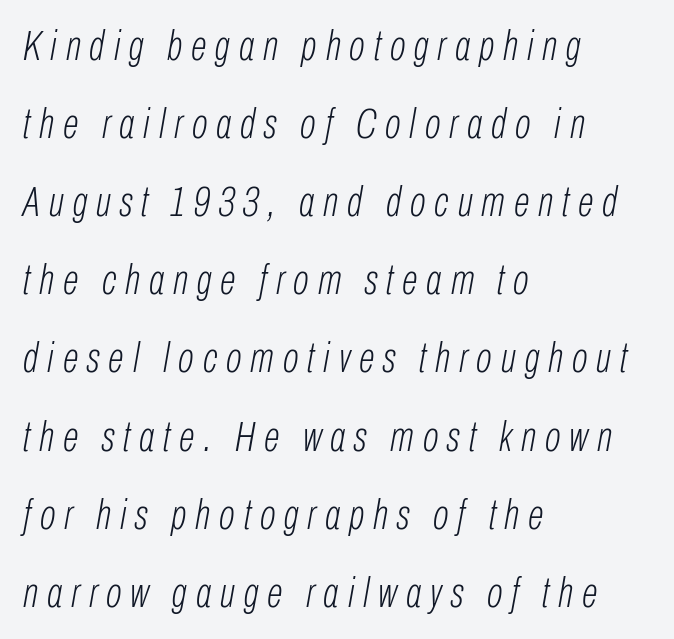
Short note: letters widely spaced. This sample uses an oblique cut, with every glyph tilted off the vertical. Layout note: lines flush left. Vertical stems look standard width or narrower in stroke. The words here are not underlined.
